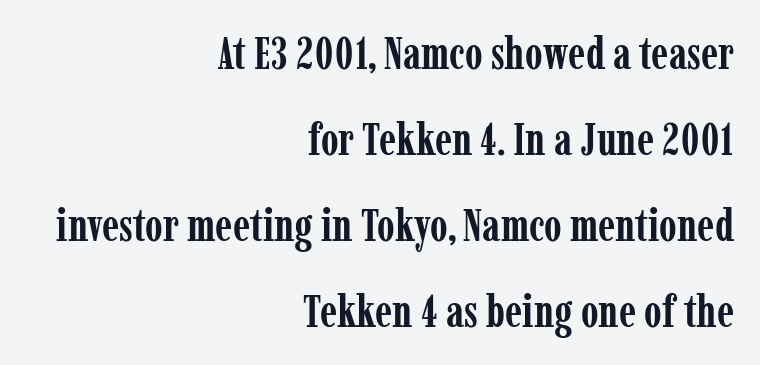
{"serif": "yes", "italic": "no", "bold": "yes", "weight": "semibold", "width": "condensed", "stroke_contrast": "low", "x_height": "medium", "monospaced": "no", "underline": "no", "align": "right", "line_spacing": "loose", "line_spacing_ratio": 1.91, "letter_spacing": "normal", "letter_spacing_em": 0.0, "glyph_px": 45}
